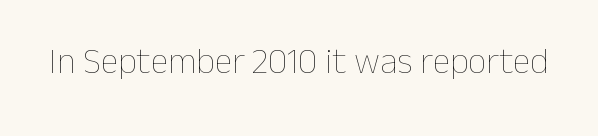
Q: Is the text bold? A: No.
Q: Is the text italic (slanted)? A: No, it is upright.
Q: Is the text underlined? A: No.
Q: Is the spacing between letters normal or unusually wide? A: Normal.
Q: Width (condensed, normal, or wide)? A: Normal.
Q: Stroke contrast? A: Low.
Q: x-height? A: Medium.
Q: Monospaced? A: No.
